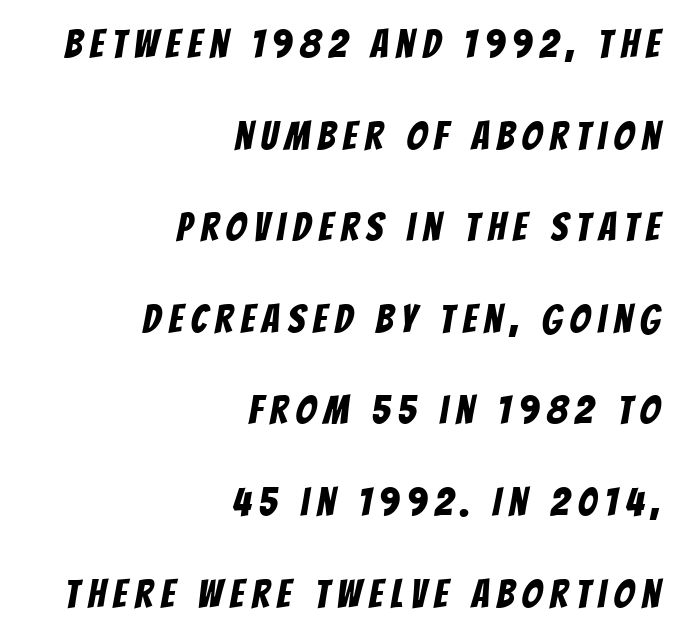
{"serif": "no", "width": "condensed", "stroke_contrast": "low", "x_height": "large", "monospaced": "no", "underline": "no", "align": "right", "line_spacing": "loose", "line_spacing_ratio": 2.29, "letter_spacing": "wide", "letter_spacing_em": 0.2, "glyph_px": 40}
